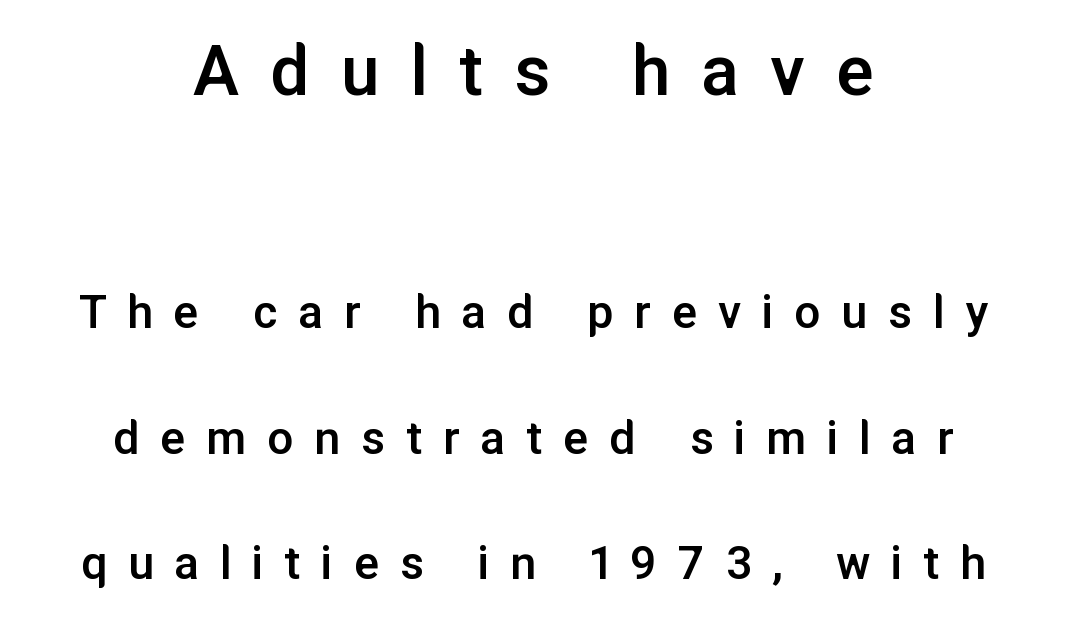
Spacing between characters has been opened up far beyond the box default. A clean baseline with only descenders dipping below it. This sample uses an upright cut, with every glyph sitting square on the baseline. A typesetter would label this face a sans. The face used here is proportionally spaced, like ordinary book or web type. Bold? Not quite — semibold, heavier than regular but stopping short.
